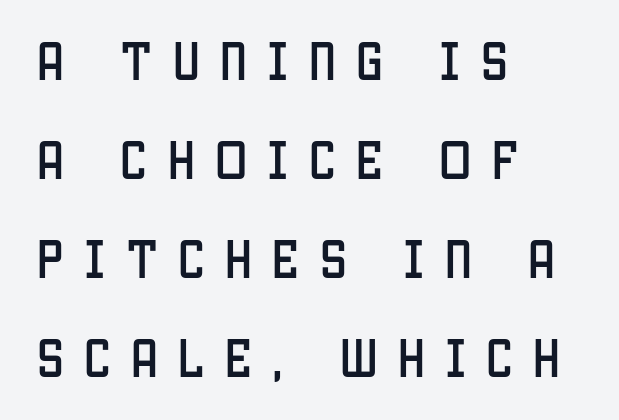
{"serif": "no", "italic": "no", "width": "condensed", "stroke_contrast": "low", "x_height": "large", "monospaced": "no", "underline": "no", "align": "left", "line_spacing": "loose", "line_spacing_ratio": 2.3, "letter_spacing": "wide", "letter_spacing_em": 0.47, "glyph_px": 43}
